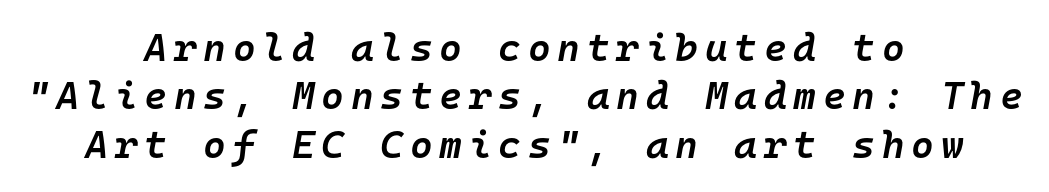
The image shows 39 px semibold type, italic (leaning right), monospaced; set centered, line spacing 1.24x, not underlined; low stroke contrast and a medium x-height.
